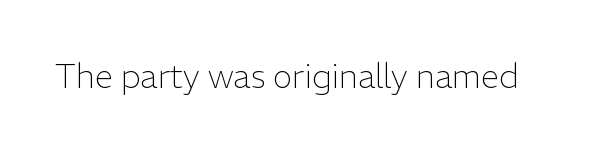
The glyphs in this specimen are sans serif. The cut favours lightness, reaching ordinary text weight at its darkest. Is this a fixed-width face? No — the glyphs have proportional, varying widths. Every stem runs plumb, perpendicular to the baseline. Rule under the text: the space is simply empty.
